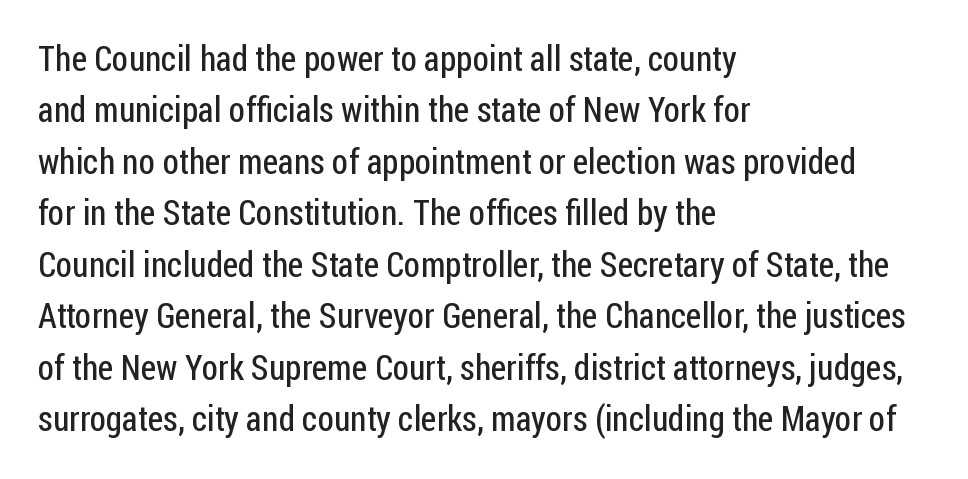
Q: Is the text bold? A: No.
Q: Is the text italic (slanted)? A: No, it is upright.
Q: Is the typeface a serif or a sans-serif typeface? A: Sans-serif.
Q: Is the text underlined? A: No.
Q: How is the paragraph aligned? A: Left-aligned.
Q: Is the spacing between letters normal or unusually wide? A: Normal.
Q: Is the spacing between lines tight, normal or loose? A: Normal.
Q: Width (condensed, normal, or wide)? A: Condensed.
Q: Stroke contrast? A: Low.
Q: x-height? A: Medium.
Q: Monospaced? A: No.
